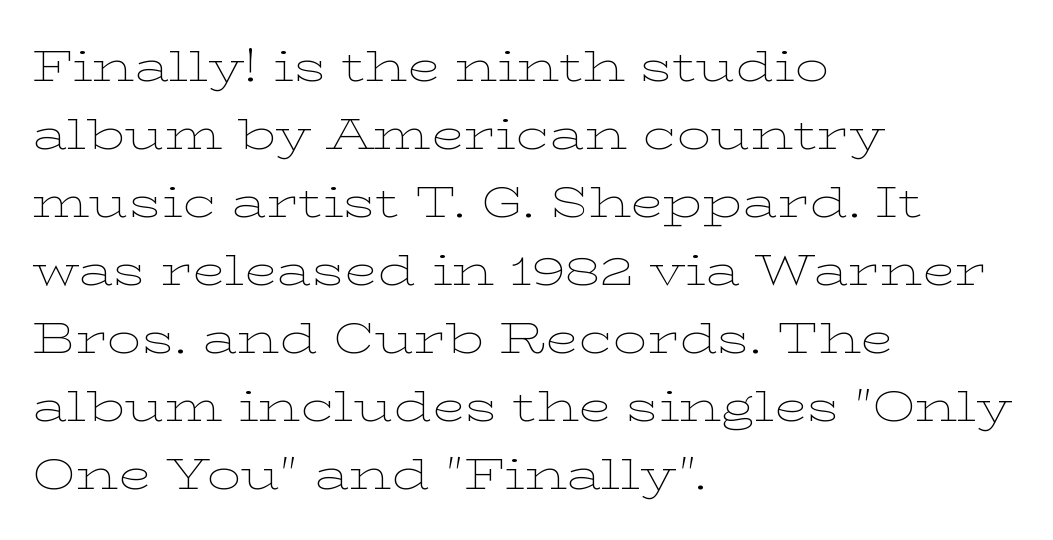
The strokes are not fattened; the text isn't bold. Layout note: lines flush left. Characters follow at the spacing the type designer built in. Proportional: the letters do not fall into vertical columns. The specimen omits any rule beneath the text block's lines. The font family rendered here belongs to the serif group.
